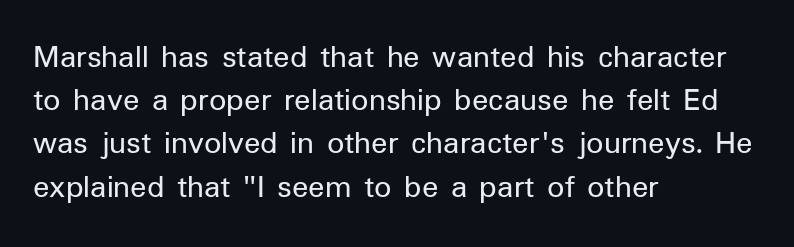
The image shows 34 px regular-weight sans-serif type, upright; set left-aligned, normal line spacing (1.27x), normal letter spacing, not underlined; low stroke contrast and a medium x-height.
